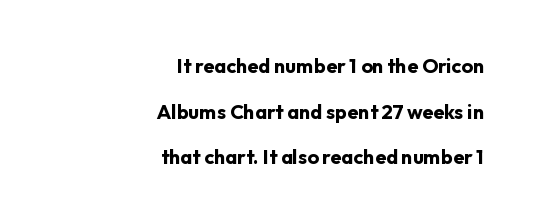
{"italic": "no", "bold": "yes", "underline": "no", "align": "right", "line_spacing": "loose", "line_spacing_ratio": 2.28, "letter_spacing": "normal", "letter_spacing_em": 0.0, "glyph_px": 20}
